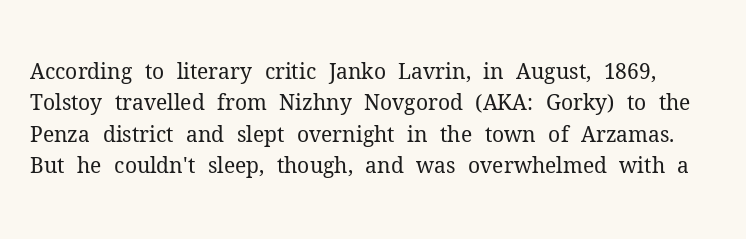
Q: Is the text bold? A: No.
Q: Is the text italic (slanted)? A: No, it is upright.
Q: Is the text underlined? A: No.
Q: Is the spacing between letters normal or unusually wide? A: Normal.
Q: Is the spacing between lines tight, normal or loose? A: Normal.
